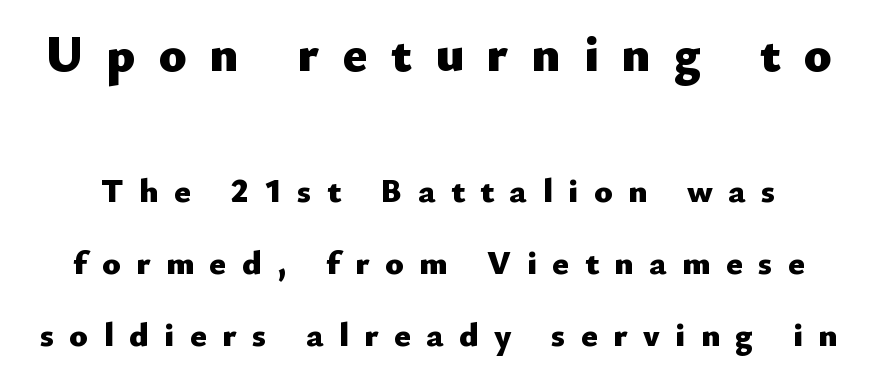
This sample trades compactness for vertical openness between lines. The lettering holds an erect, upright posture throughout. Check where the strokes stop: nothing finishes them off — pure sans. Nobody drew a line under any word here.
